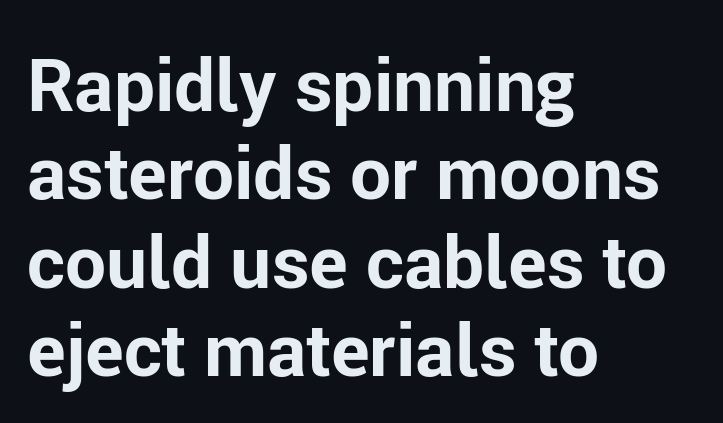
Observe the ordinary spacing: letters are neighbours, not strangers. Line beginnings align vertically; line endings do not. The letters advance in unequal steps, a hallmark of proportional type. This is heavy type, rendered in bold. You can tell from the bare stems that sans-serif type was used. Italic: no, the glyphs are upright roman.
